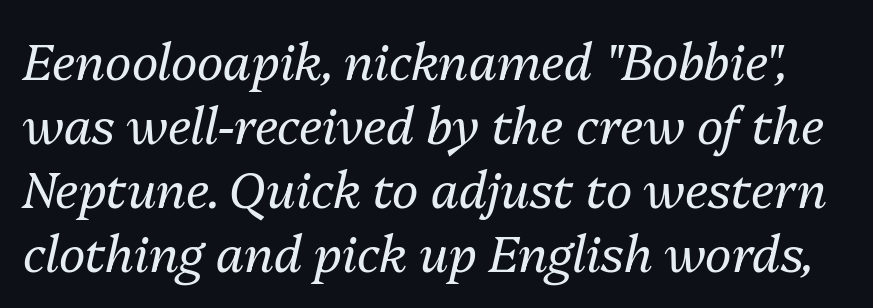
Q: Is the text bold? A: No.
Q: Is the text italic (slanted)? A: Yes, it leans right by about 13 degrees.
Q: Is the text underlined? A: No.
Q: Is the spacing between letters normal or unusually wide? A: Normal.
Q: Is the spacing between lines tight, normal or loose? A: Normal.
Q: Width (condensed, normal, or wide)? A: Normal.
Q: Stroke contrast? A: Medium.
Q: x-height? A: Medium.
Q: Monospaced? A: No.
